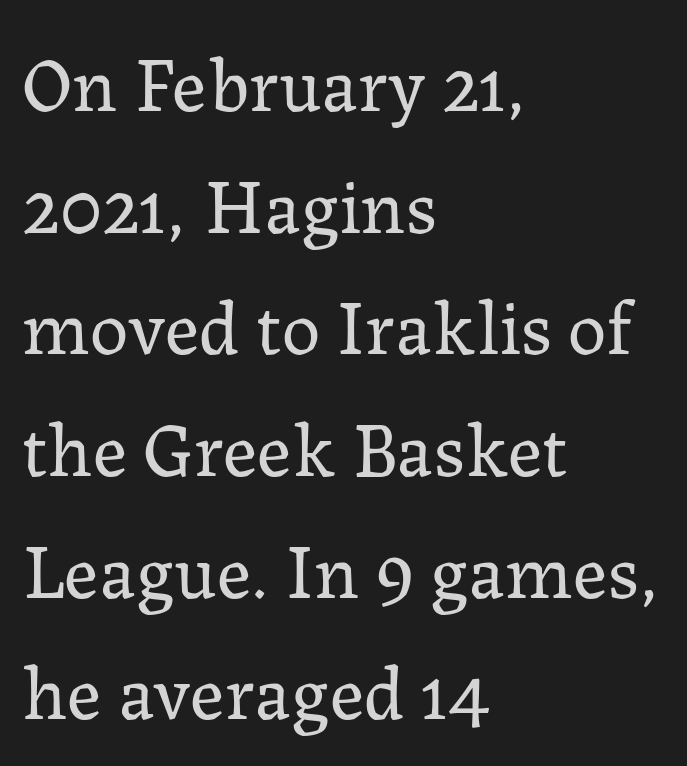
{"serif": "yes", "italic": "no", "bold": "no", "weight": "regular", "width": "normal", "stroke_contrast": "low", "x_height": "medium", "monospaced": "no", "underline": "no", "align": "left", "line_spacing": "normal", "line_spacing_ratio": 1.58, "letter_spacing": "normal", "letter_spacing_em": 0.0, "glyph_px": 77}
